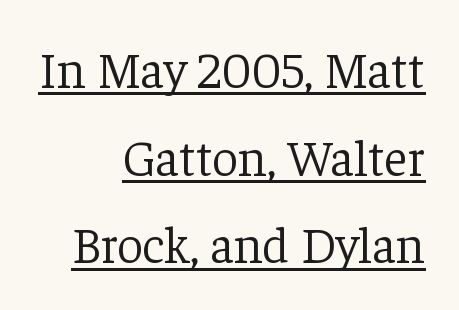
{"serif": "yes", "italic": "no", "bold": "no", "weight": "light", "width": "normal", "stroke_contrast": "low", "x_height": "medium", "monospaced": "no", "underline": "yes", "align": "right", "line_spacing_ratio": 1.72, "letter_spacing": "normal", "letter_spacing_em": 0.0, "glyph_px": 51}
